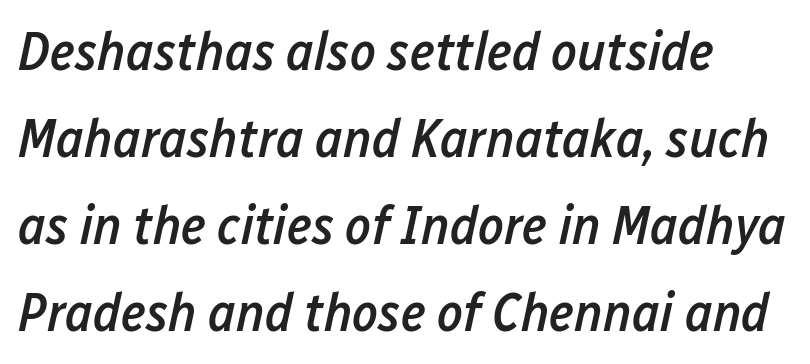
{"italic": "yes", "lean": "right", "slant_degrees": 12, "bold": "semi", "weight": "semibold", "width": "condensed", "stroke_contrast": "low", "x_height": "medium", "monospaced": "no", "underline": "no", "align": "left", "line_spacing": "normal", "line_spacing_ratio": 1.58, "letter_spacing": "normal", "letter_spacing_em": 0.0, "glyph_px": 55}
